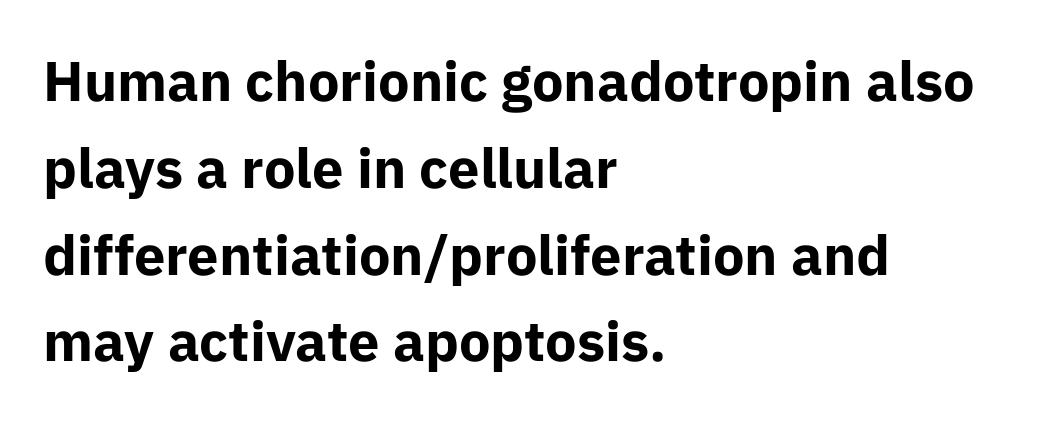
Every letter is thick-stroked: bold, no question. This is the regular roman posture of the typeface. No extra tracking has been applied to these lines. What's the leading like? Ordinary, nothing unusual. Character widths vary here, with narrow letters taking less room than wide ones. The setting favours the left margin, as ordinary paragraphs usually do.
